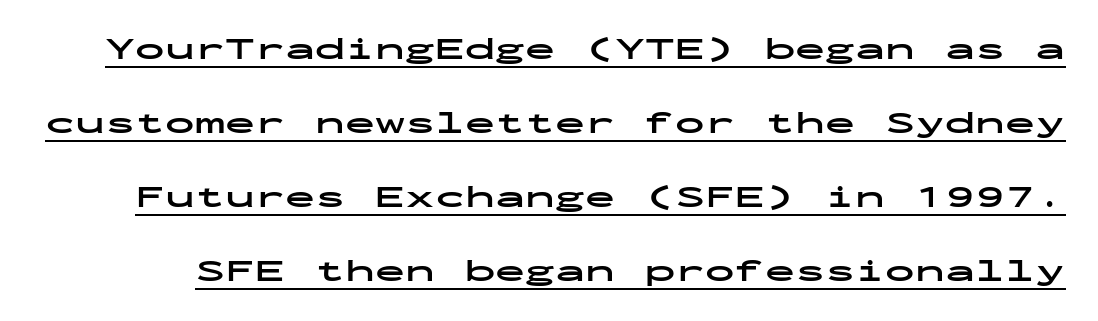
{"serif": "no", "italic": "no", "bold": "yes", "weight": "bold", "width": "wide", "stroke_contrast": "low", "x_height": "medium", "monospaced": "yes", "underline": "yes", "line_spacing": "loose", "line_spacing_ratio": 2.47, "letter_spacing": "normal", "letter_spacing_em": 0.0, "glyph_px": 30}
